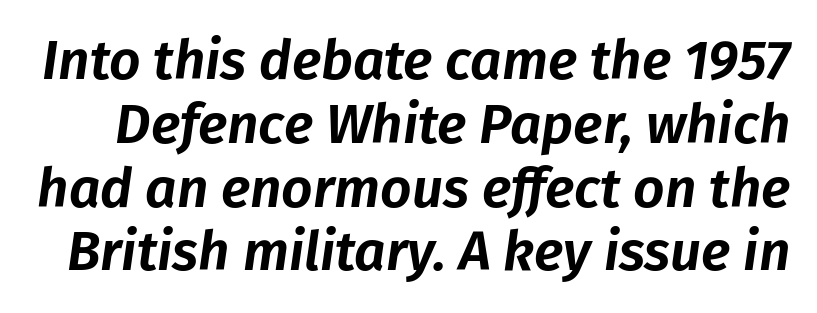
The image shows 55 px text type, italic (leaning right); set line spacing 1.16x, normal letter spacing, not underlined; low stroke contrast and a medium x-height.
